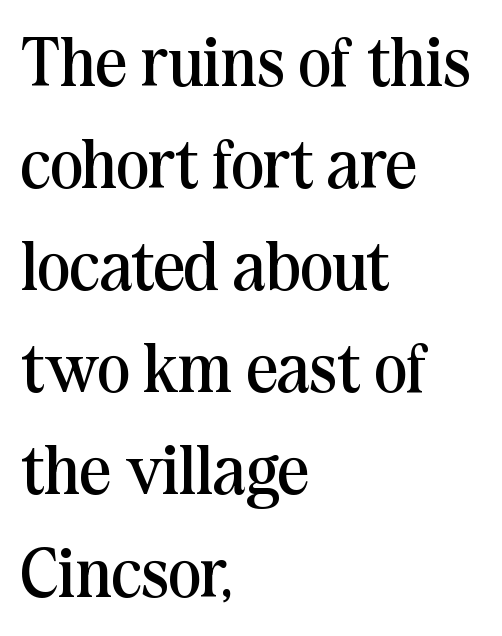
The image shows 69 px regular-weight serif type, upright; set left-aligned, normal line spacing (1.48x), normal letter spacing, not underlined; medium stroke contrast and a medium x-height.
